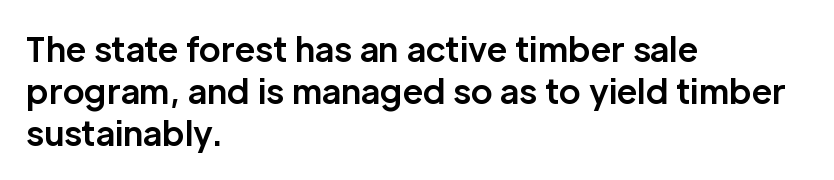
The glyphs have the mass of a bold cut. The font family rendered here belongs to the sans-serif group. Characters follow at the spacing the type designer built in. The lines are quadded left. The passage shown is not underscored anywhere.
